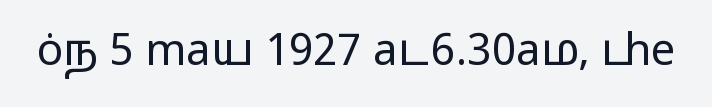
The image shows 44 px regular-weight, wide sans-serif type, upright; set normal letter spacing, not underlined; low stroke contrast and a medium x-height.
